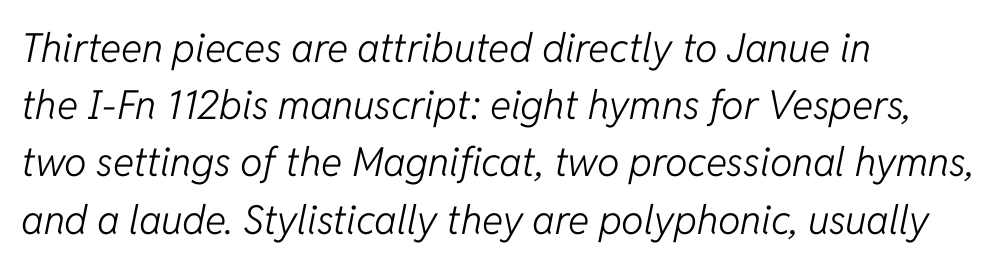
The image shows 40 px light type, italic (leaning right); set left-aligned, normal line spacing (1.43x), normal letter spacing, not underlined; low stroke contrast and a medium x-height.
